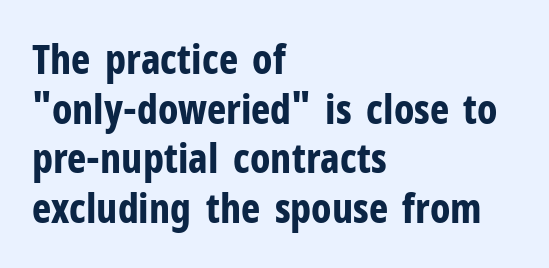
{"serif": "no", "italic": "no", "bold": "yes", "weight": "bold", "width": "condensed", "stroke_contrast": "low", "x_height": "medium", "monospaced": "no", "underline": "no", "align": "left", "line_spacing_ratio": 1.21, "letter_spacing": "normal", "letter_spacing_em": 0.0, "glyph_px": 41}
